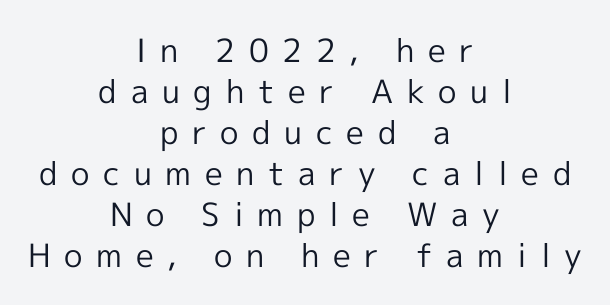
Q: Is the text bold? A: No.
Q: Is the text italic (slanted)? A: No, it is upright.
Q: Is the typeface a serif or a sans-serif typeface? A: Sans-serif.
Q: Is the text underlined? A: No.
Q: How is the paragraph aligned? A: Centered.
Q: Is the spacing between letters normal or unusually wide? A: Unusually wide.
Q: Is the spacing between lines tight, normal or loose? A: Normal.
Q: Width (condensed, normal, or wide)? A: Normal.
Q: x-height? A: Medium.
Q: Monospaced? A: No.
